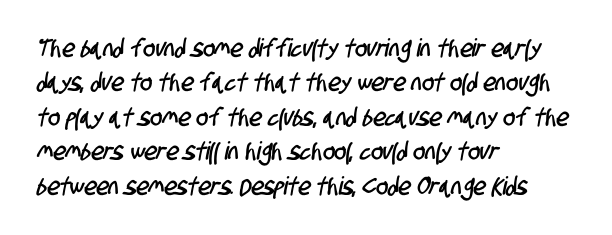
Q: Is the text underlined? A: No.
Q: How is the paragraph aligned? A: Left-aligned.
Q: Is the spacing between letters normal or unusually wide? A: Normal.
Q: Is the spacing between lines tight, normal or loose? A: Normal.
